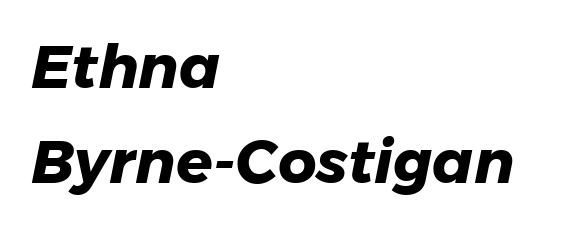
Heavy, bold letterforms. Regular leading. Note the varied advance widths — an 'i' is clearly narrower than an 'm'. A bare baseline throughout the passage.
